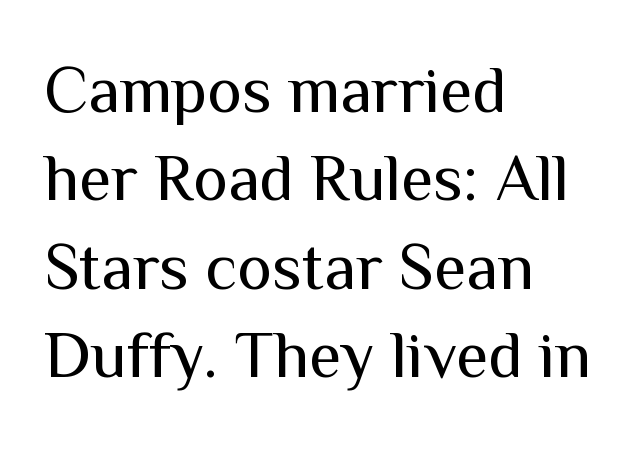
{"serif": "no", "italic": "no", "bold": "no", "weight": "regular", "width": "normal", "stroke_contrast": "medium", "x_height": "medium", "monospaced": "no", "underline": "no", "align": "left", "line_spacing": "normal", "line_spacing_ratio": 1.34, "letter_spacing": "normal", "letter_spacing_em": 0.0, "glyph_px": 66}
